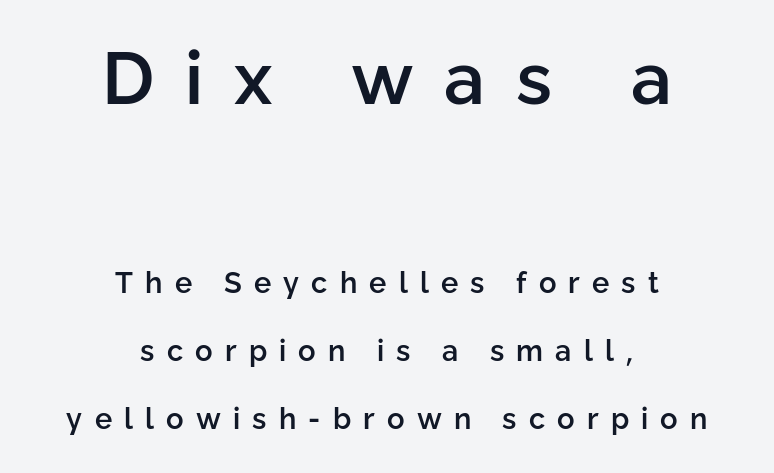
{"serif": "no", "italic": "no", "bold": "semi", "weight": "semibold", "width": "normal", "stroke_contrast": "low", "x_height": "medium", "monospaced": "no", "underline": "no", "align": "center", "line_spacing": "loose", "line_spacing_ratio": 2.35, "letter_spacing": "wide", "letter_spacing_em": 0.42, "larger_block": "first", "size_ratio": 2.52, "glyph_px": 73}
